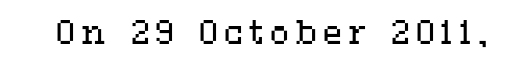
These lines have a slow, spaced-out rhythm from letter to letter. Rendered with straight, roman letterforms. Honestly, there is no underline to notice here at all. Stem width sits at or under what a default text font uses. The passage shown is typed in a proportional face where columns would drift.
